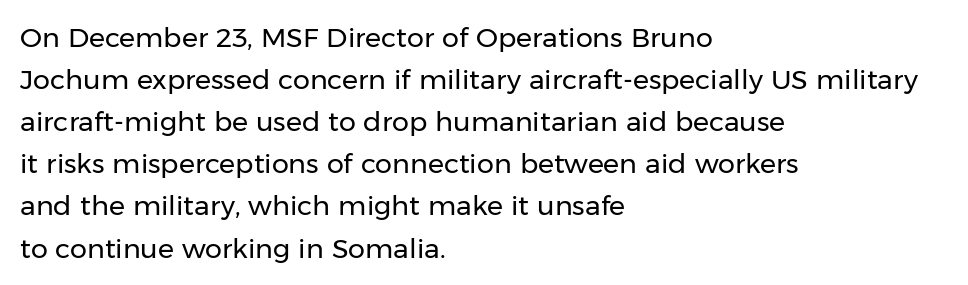
Each new line begins a customary step beneath the previous one. The passage shown is not underscored anywhere. Weight: not bold — regular or lighter. Nope, not italic — everything's standing straight. A classic flush-left, rag-right setting is used for this passage.
